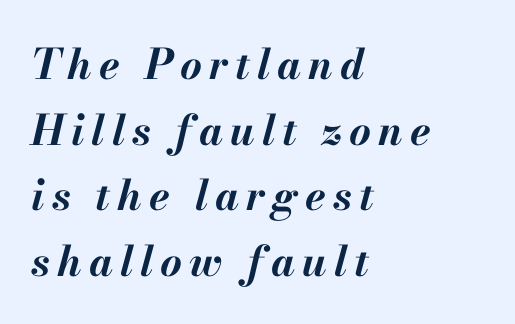
{"italic": "yes", "lean": "right", "slant_degrees": 13, "bold": "yes", "weight": "bold", "width": "normal", "stroke_contrast": "medium", "x_height": "small", "monospaced": "no", "underline": "no", "align": "left", "line_spacing": "normal", "line_spacing_ratio": 1.56, "glyph_px": 42}
